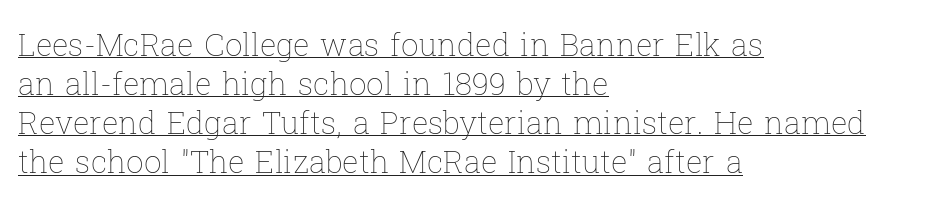
A typesetter would call this zero additional tracking. You could not count columns in this text — the font is proportionally spaced. Check the space under the baseline: a stroke is drawn there. All the whitespace from short lines collects on the right. Is there any slant? The stems are plumb. This sample keeps an unexceptional amount of space between lines.
